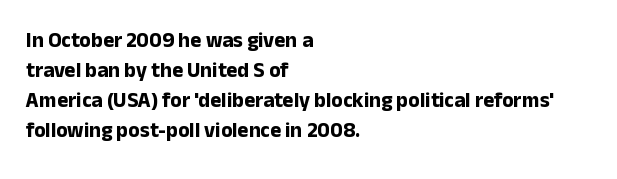
{"italic": "no", "bold": "yes", "underline": "no", "align": "left", "line_spacing": "normal", "line_spacing_ratio": 1.43, "letter_spacing": "normal", "letter_spacing_em": 0.0, "glyph_px": 21}
